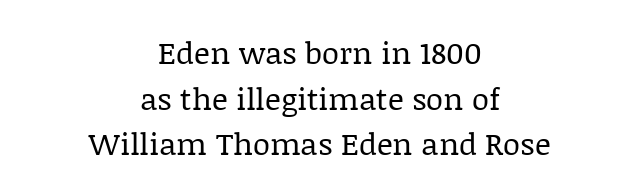
Q: Is the text bold? A: No.
Q: Is the text italic (slanted)? A: No, it is upright.
Q: Is the typeface a serif or a sans-serif typeface? A: Serif.
Q: Is the text underlined? A: No.
Q: How is the paragraph aligned? A: Centered.
Q: Is the spacing between letters normal or unusually wide? A: Normal.
Q: Is the spacing between lines tight, normal or loose? A: Normal.
Q: Width (condensed, normal, or wide)? A: Normal.
Q: Stroke contrast? A: Low.
Q: x-height? A: Large.
Q: Monospaced? A: No.
